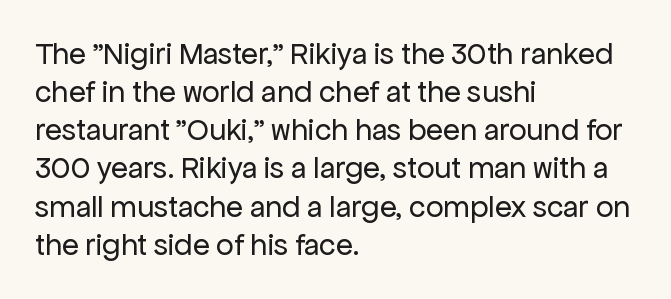
{"serif": "no", "italic": "no", "bold": "no", "weight": "regular", "width": "normal", "stroke_contrast": "low", "x_height": "medium", "monospaced": "no", "underline": "no", "align": "left", "line_spacing_ratio": 1.23, "letter_spacing": "normal", "letter_spacing_em": 0.0, "glyph_px": 31}
